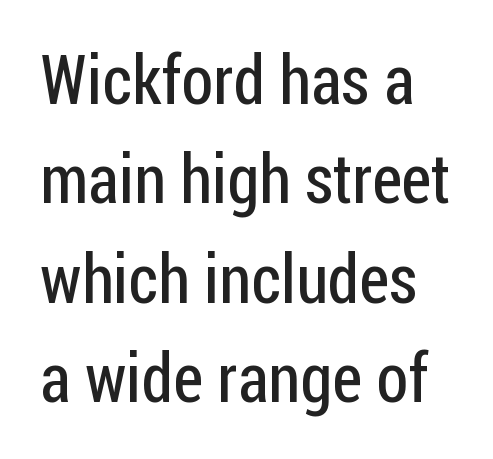
No word sits above an underline. There is no visible air inserted between adjacent glyphs. Think of a printed novel: that variable character pitch is what you see here. The leading is moderate, giving the passage an even texture.
